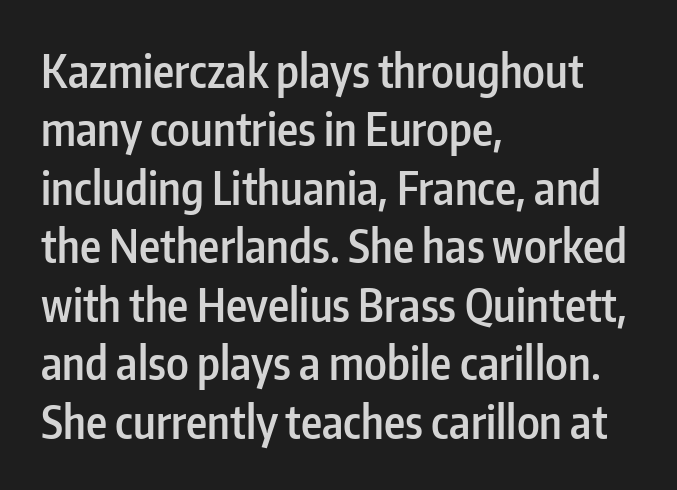
Varying glyph widths throughout — classic text-font behaviour. The paragraph shown leans on its left margin. Are there feet on the stems? There aren't — it's a sans. Semibold letterforms, between regular and bold. The vertical gap from one line to the next is medium.
